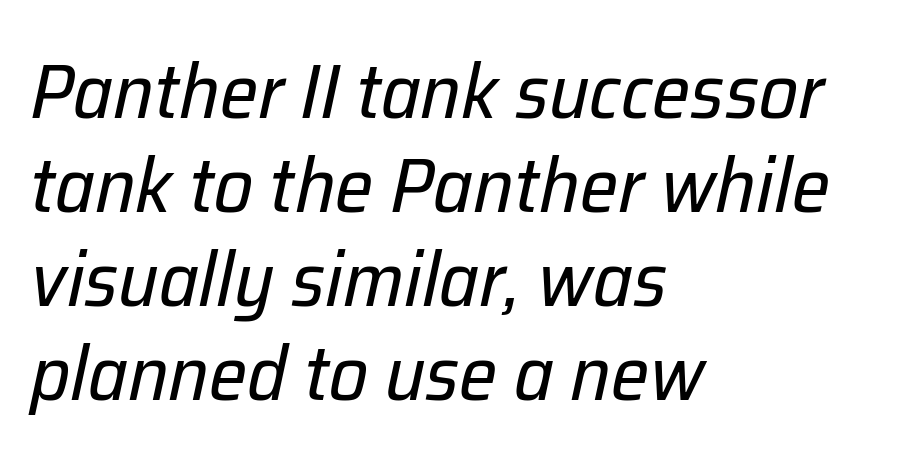
The image shows 77 px regular-weight type, italic (leaning right); set left-aligned, line spacing 1.22x, normal letter spacing, not underlined; low stroke contrast and a medium x-height.
